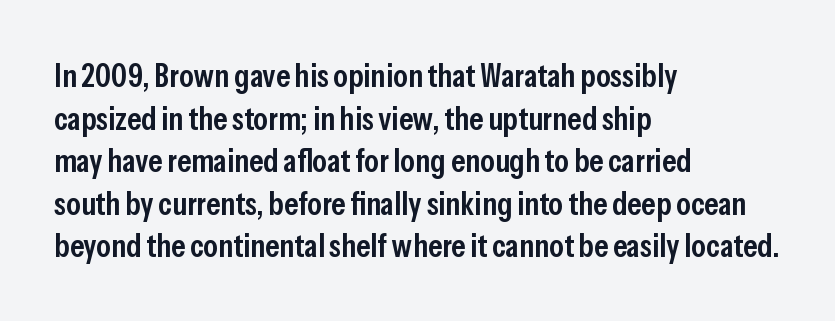
{"serif": "no", "italic": "no", "bold": "semi", "weight": "semibold", "width": "condensed", "stroke_contrast": "low", "x_height": "medium", "monospaced": "no", "underline": "no", "align": "left", "line_spacing": "normal", "line_spacing_ratio": 1.29, "letter_spacing": "normal", "letter_spacing_em": 0.0, "glyph_px": 33}
